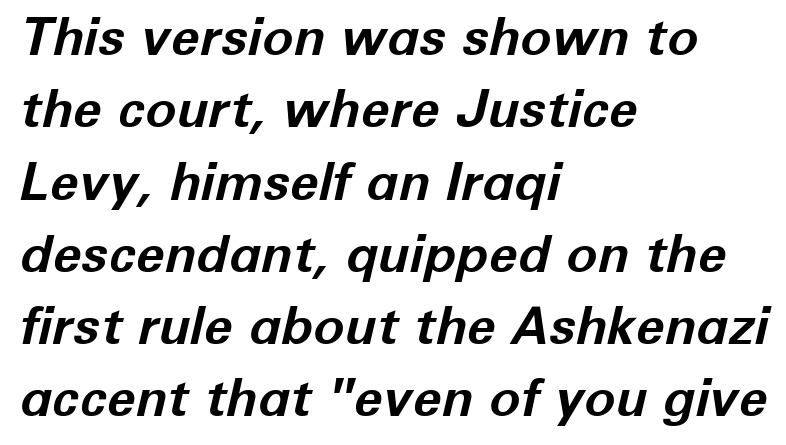
{"italic": "yes", "lean": "right", "slant_degrees": 12, "bold": "yes", "weight": "bold", "width": "normal", "stroke_contrast": "low", "x_height": "medium", "monospaced": "no", "underline": "no", "align": "left", "line_spacing": "normal", "line_spacing_ratio": 1.39, "letter_spacing": "normal", "letter_spacing_em": 0.0, "glyph_px": 52}
